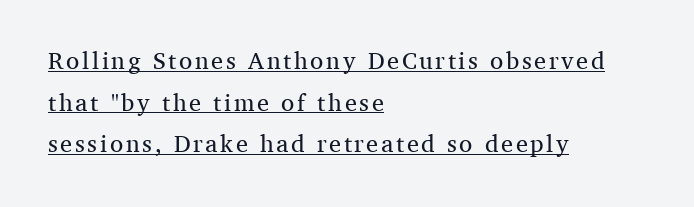
Q: Is the text bold? A: No.
Q: Is the text italic (slanted)? A: No, it is upright.
Q: Is the text underlined? A: Yes.
Q: How is the paragraph aligned? A: Left-aligned.
